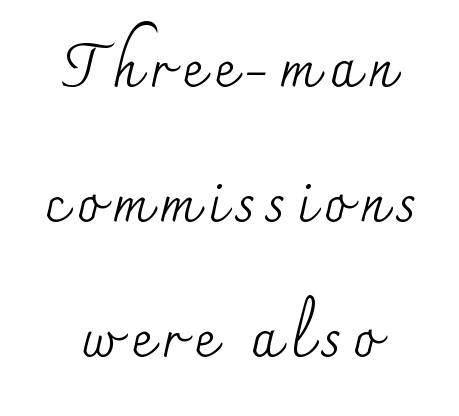
Q: Is the text bold? A: No.
Q: Is the text italic (slanted)? A: Yes.
Q: Is the typeface a serif or a sans-serif typeface? A: Serif.
Q: Is the text underlined? A: No.
Q: How is the paragraph aligned? A: Centered.
Q: Is the spacing between lines tight, normal or loose? A: Loose.
Q: Width (condensed, normal, or wide)? A: Normal.
Q: Stroke contrast? A: Medium.
Q: x-height? A: Small.
Q: Monospaced? A: No.
